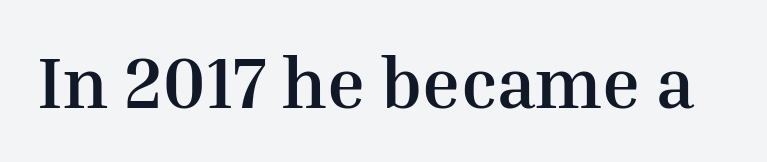
This sample uses an upright cut, with every glyph sitting square on the baseline. Each letter keeps its own natural width here, so spacing adapts to shape. The glyphs have the mass of a bold cut. Just letters on the line, the space beneath them empty. This is serif lettering, the kind often seen in printed books.
